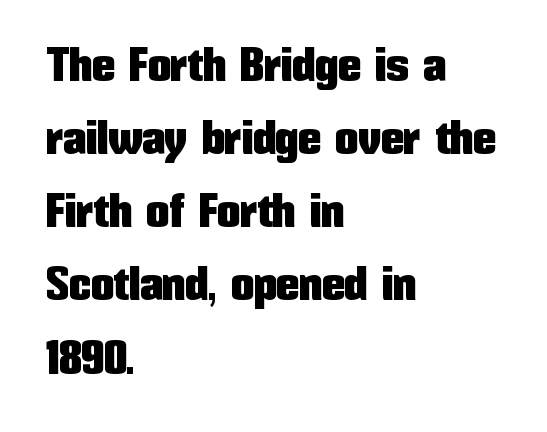
{"serif": "no", "italic": "no", "width": "condensed", "stroke_contrast": "low", "x_height": "medium", "monospaced": "no", "underline": "no", "align": "left", "line_spacing": "normal", "line_spacing_ratio": 1.59, "letter_spacing": "normal", "letter_spacing_em": 0.0, "glyph_px": 46}
